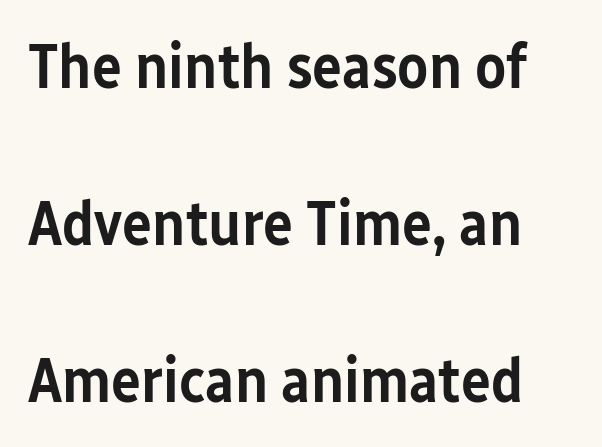
Whoever set this chose breathing room over compactness in the vertical rhythm. Letter spacing: default. The axis of the letterforms is exactly vertical. The specimen omits any rule beneath the text block's lines.
